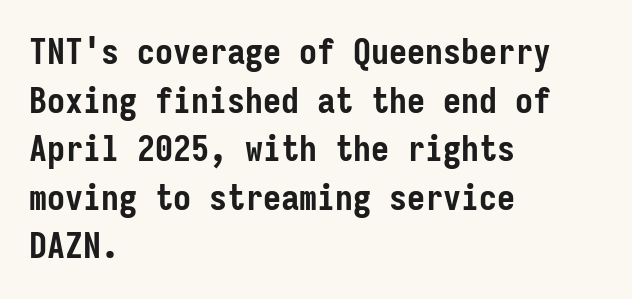
Q: Is the text bold? A: Yes.
Q: Is the text italic (slanted)? A: No, it is upright.
Q: Is the typeface a serif or a sans-serif typeface? A: Sans-serif.
Q: Is the text underlined? A: No.
Q: How is the paragraph aligned? A: Left-aligned.
Q: Is the spacing between letters normal or unusually wide? A: Normal.
Q: Is the spacing between lines tight, normal or loose? A: Normal.
Q: Width (condensed, normal, or wide)? A: Condensed.
Q: Stroke contrast? A: Low.
Q: x-height? A: Medium.
Q: Monospaced? A: Yes.
